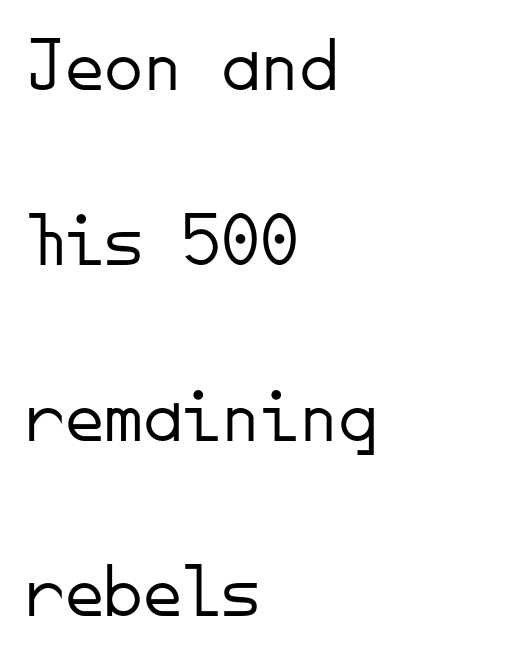
The horizontal fit of the characters is conventional and even. The rendering shows plain stroke endings on the letterforms — a sans-serif design. You can tell it's not italic because the verticals are truly vertical. Underline: absent. A typesetter would call this monospace, since all characters share one set width.
